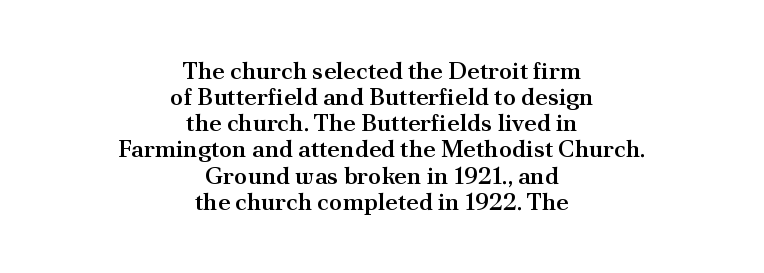
Q: Is the text bold? A: Semi-bold.
Q: Is the text italic (slanted)? A: No, it is upright.
Q: Is the text underlined? A: No.
Q: How is the paragraph aligned? A: Centered.
Q: Is the spacing between letters normal or unusually wide? A: Normal.
Q: Is the spacing between lines tight, normal or loose? A: Tight.
